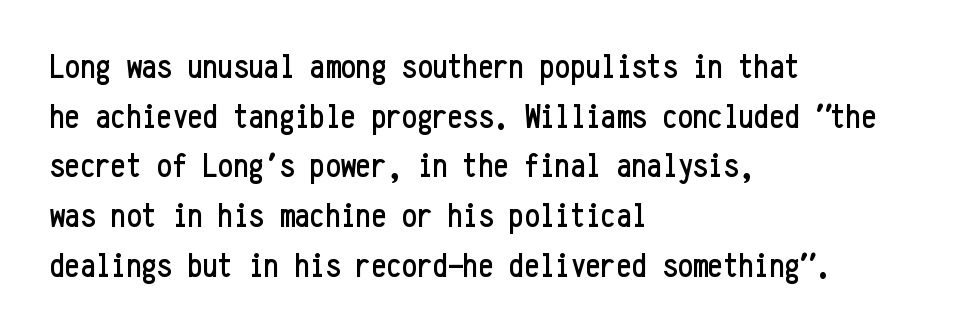
The image shows 34 px condensed sans-serif type, upright, monospaced; set left-aligned, normal line spacing (1.46x), normal letter spacing, not underlined; low stroke contrast and a medium x-height.
